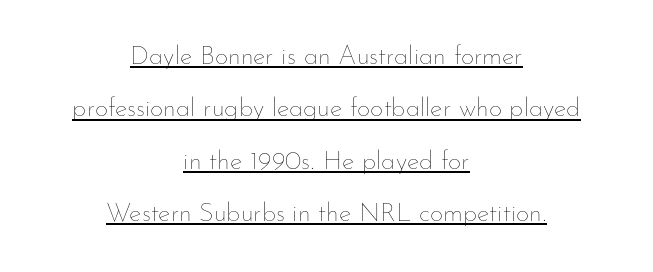
{"italic": "no", "bold": "no", "underline": "yes", "align": "center", "line_spacing": "loose", "line_spacing_ratio": 2.01, "letter_spacing": "normal", "letter_spacing_em": 0.0, "glyph_px": 26}
